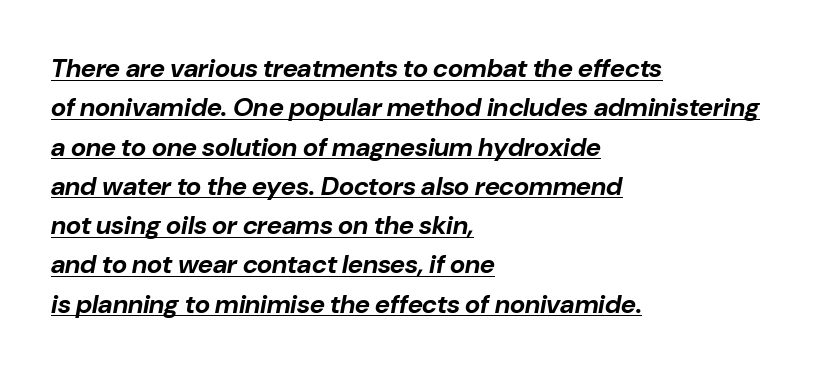
The image shows 26 px bold type, italic (leaning right); set left-aligned, normal line spacing (1.51x), normal letter spacing, underlined.
